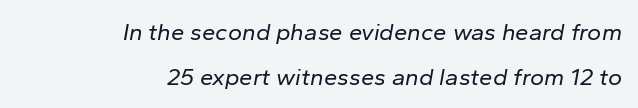
The image shows 24 px text type, italic (leaning right); set right-aligned, line spacing 1.87x, normal letter spacing, not underlined.
